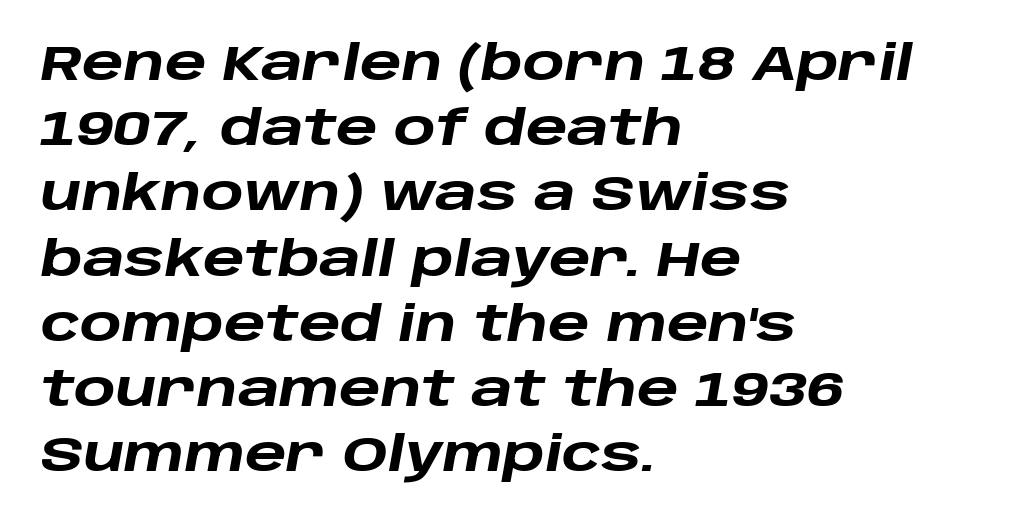
Q: Is the text bold? A: Yes.
Q: Is the text italic (slanted)? A: Yes, it leans right by about 10 degrees.
Q: Is the text underlined? A: No.
Q: How is the paragraph aligned? A: Left-aligned.
Q: Is the spacing between letters normal or unusually wide? A: Normal.
Q: Is the spacing between lines tight, normal or loose? A: Normal.
Q: Width (condensed, normal, or wide)? A: Wide.
Q: Stroke contrast? A: Low.
Q: x-height? A: Large.
Q: Monospaced? A: No.
